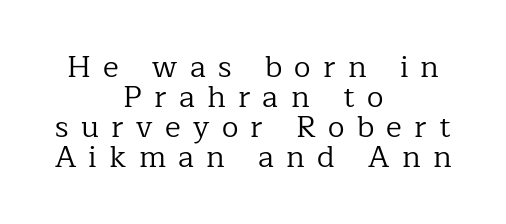
The passage shown stacks its lines with hardly any gap. The rendering inserts visible extra space after every character. The lettering stays uniformly vertical, giving the passage a roman look. Each letter keeps its own natural width here, so spacing adapts to shape. A light-to-regular cut is what we see here. The baseline area is clear.
